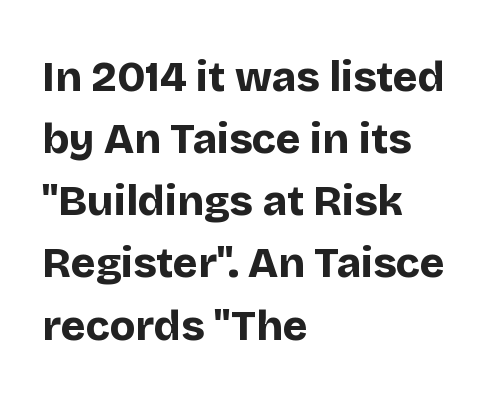
A typesetter would label this face a sans. Compared with a centered layout, this one pins lines to the left instead. Compared with an ordinary text face, these strokes are far heavier — a full bold. Tracking here is standard; glyphs follow each other at the usual distance. Plain, unruled lines of type. The lettering stays uniformly vertical, giving the passage a roman look.
